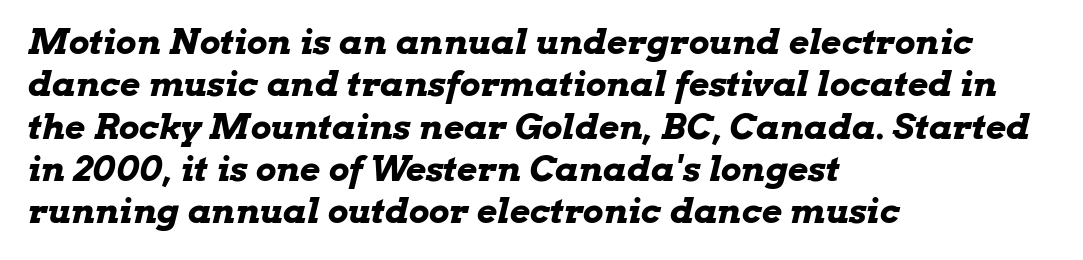
Q: Is the text bold? A: Yes.
Q: Is the text italic (slanted)? A: Yes, it leans right by about 13 degrees.
Q: Is the text underlined? A: No.
Q: How is the paragraph aligned? A: Left-aligned.
Q: Is the spacing between letters normal or unusually wide? A: Normal.
Q: Width (condensed, normal, or wide)? A: Wide.
Q: Stroke contrast? A: Low.
Q: x-height? A: Medium.
Q: Monospaced? A: No.
